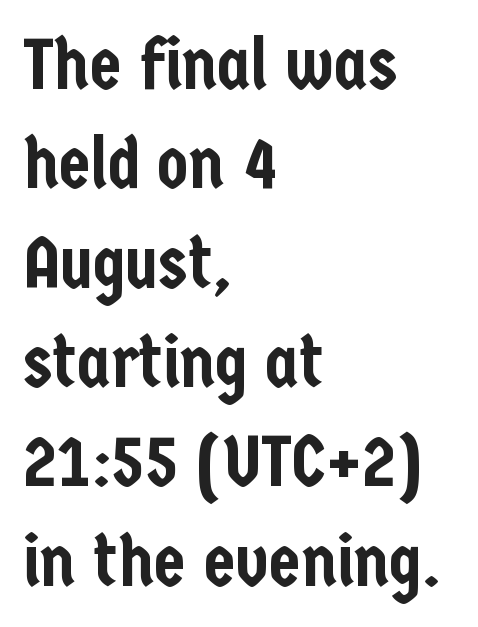
{"serif": "no", "italic": "no", "width": "condensed", "stroke_contrast": "low", "x_height": "medium", "monospaced": "no", "underline": "no", "align": "left", "line_spacing": "normal", "line_spacing_ratio": 1.38, "letter_spacing": "normal", "letter_spacing_em": 0.0, "glyph_px": 72}
